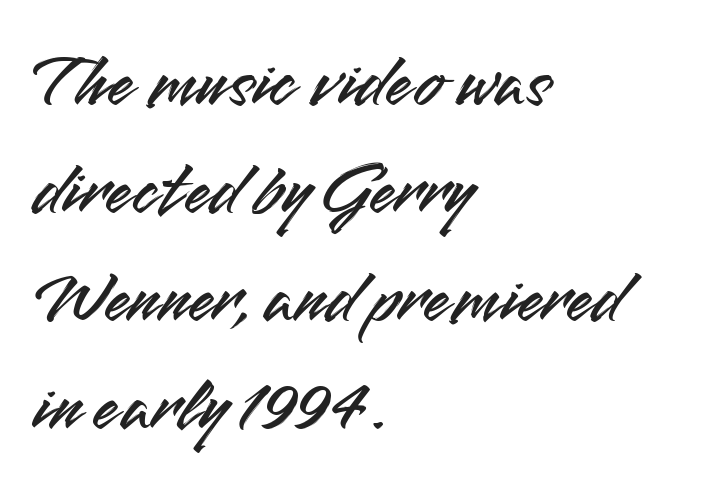
{"serif": "no", "width": "normal", "stroke_contrast": "medium", "x_height": "small", "monospaced": "no", "underline": "no", "align": "left", "line_spacing": "normal", "line_spacing_ratio": 1.42, "letter_spacing": "normal", "letter_spacing_em": 0.0, "glyph_px": 76}
